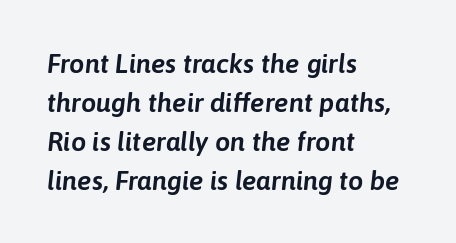
{"italic": "yes", "lean": "right", "slant_degrees": 6, "underline": "no", "align": "left", "line_spacing": "normal", "line_spacing_ratio": 1.44, "letter_spacing": "normal", "letter_spacing_em": 0.0, "glyph_px": 27}
